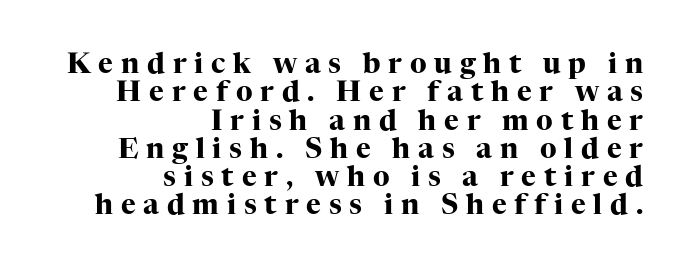
The baseline area is clear. Does the lettering tilt? It doesn't — this is upright. The passage shown stacks its lines with hardly any gap. Notice how the passage keeps a crisp vertical edge on the right only.
